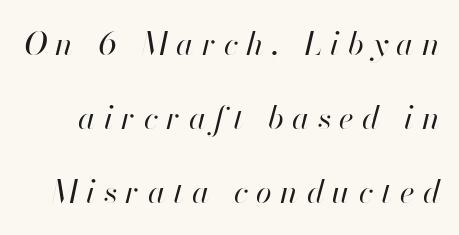
The image shows 32 px regular-weight type, italic (leaning right); set loose line spacing (2.31x), unusually wide letter spacing (+0.26 em), not underlined; high stroke contrast and a small x-height.
